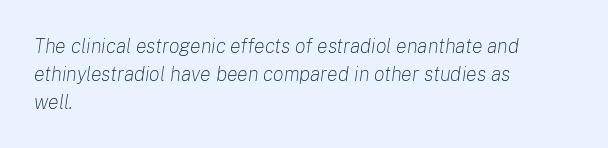
Q: Is the text bold? A: No.
Q: Is the text italic (slanted)? A: Yes, it leans right by about 8 degrees.
Q: Is the text underlined? A: No.
Q: How is the paragraph aligned? A: Left-aligned.
Q: Is the spacing between letters normal or unusually wide? A: Normal.
Q: Is the spacing between lines tight, normal or loose? A: Normal.
